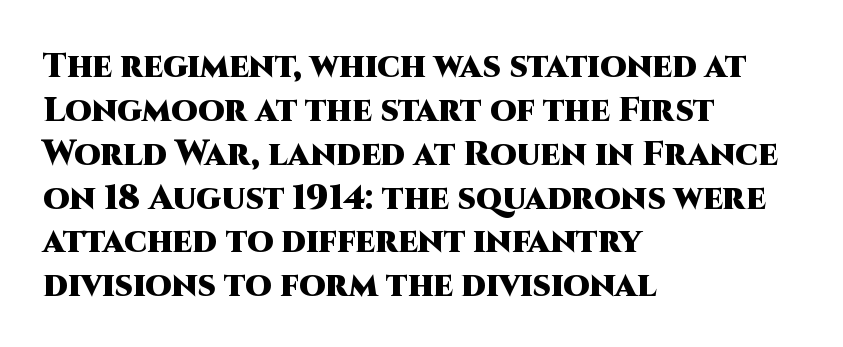
I'd call this a sans setting — the letters go barefoot. The typesetting leans heavy: a genuine bold. Short note: letters normally spaced. Spacing verdict: proportional, widths tailored to each character. In CSS terms this would be text-align: left. Quick note: interline space is typical.
